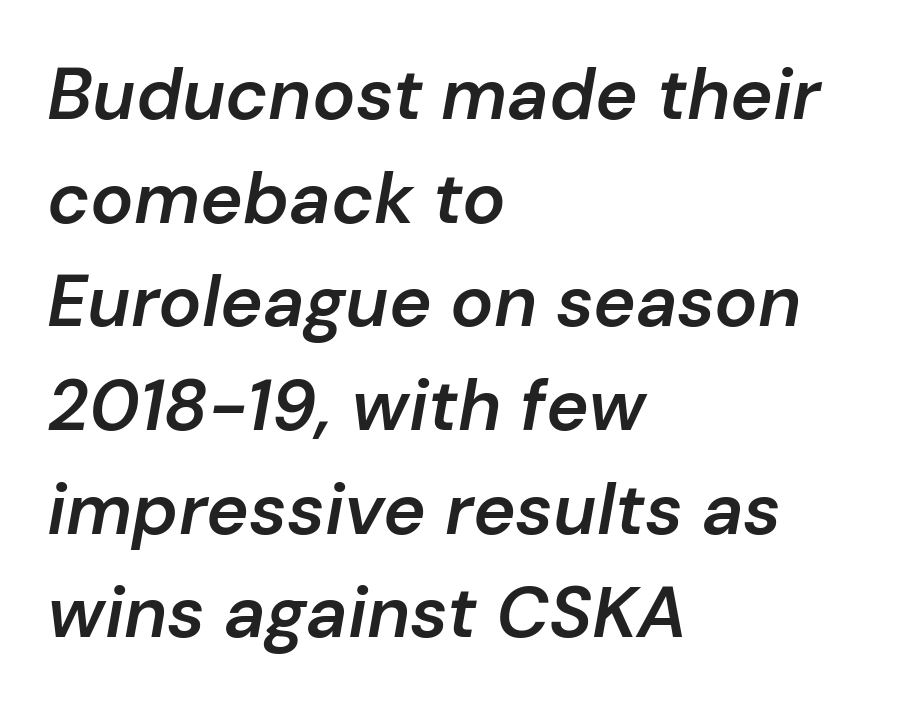
The image shows 72 px semibold type, italic (leaning right); set left-aligned, normal line spacing (1.44x), normal letter spacing, not underlined; low stroke contrast and a medium x-height.
